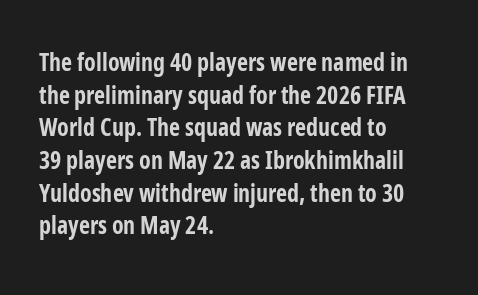
The image shows 24 px bold type, upright; set left-aligned, normal line spacing (1.36x), normal letter spacing, not underlined.
